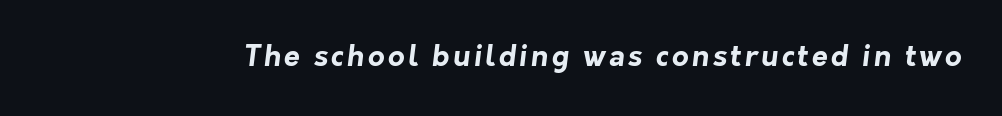
The image shows 29 px bold sans-serif type; set not underlined; low stroke contrast and a medium x-height.
